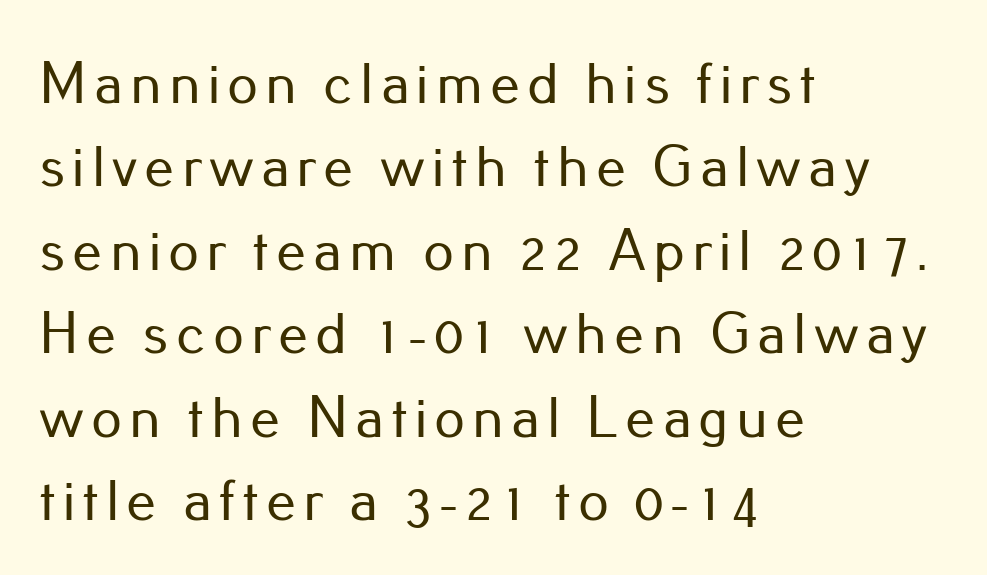
{"serif": "no", "italic": "no", "width": "normal", "stroke_contrast": "low", "x_height": "small", "monospaced": "no", "underline": "no", "align": "left", "line_spacing": "normal", "line_spacing_ratio": 1.39, "glyph_px": 60}
